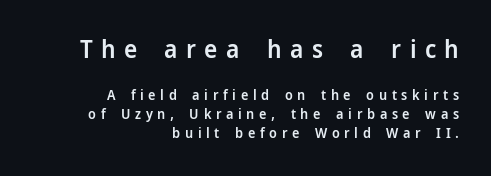
A typesetter would call this heavily tracked-out type. The letters stand straight up with perfectly vertical stems. The passage shown is semibold, sitting just below true bold. Character size in the leading block exceeds that of the trailing block. Compared with a flush-left layout, this one pins lines to the opposite, right side. Quick note: underline off.
